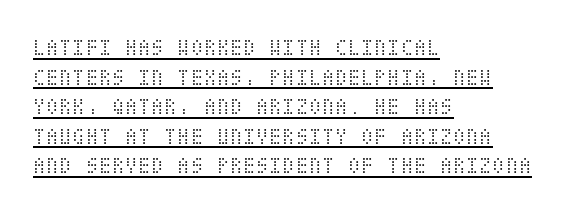
{"italic": "no", "bold": "no", "underline": "yes", "align": "left", "line_spacing_ratio": 1.23, "letter_spacing": "normal", "letter_spacing_em": 0.0, "glyph_px": 24}
